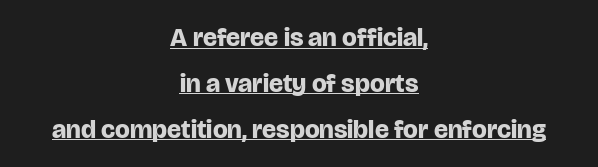
Q: Is the text bold? A: Yes.
Q: Is the text italic (slanted)? A: No, it is upright.
Q: Is the text underlined? A: Yes.
Q: How is the paragraph aligned? A: Centered.
Q: Is the spacing between letters normal or unusually wide? A: Normal.
